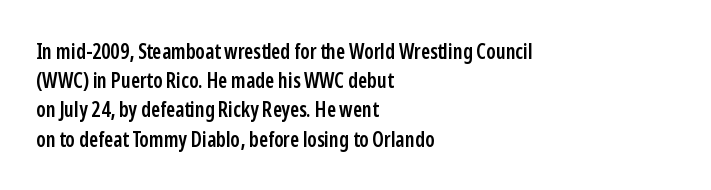
The face used here is a semibold: visibly heavier than regular, lighter than bold. Italic? Not at all — the glyphs are vertical. Default kerning and tracking; the words read as compact shapes. The paragraph shown leans on its left margin. Clear beneath every line of the passage.
